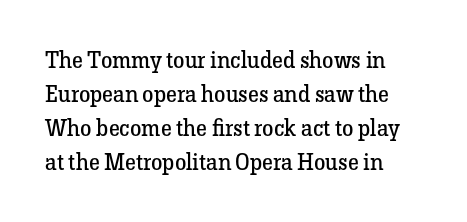
{"italic": "no", "bold": "no", "underline": "no", "align": "left", "line_spacing": "normal", "line_spacing_ratio": 1.48, "letter_spacing": "normal", "letter_spacing_em": 0.0, "glyph_px": 23}
